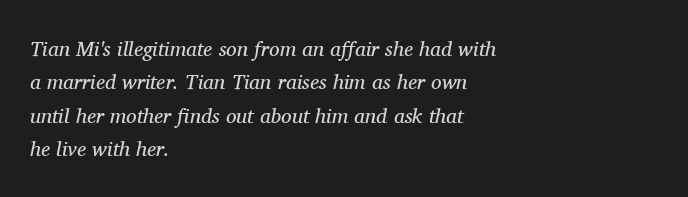
Has an underline been added? It has not. The letters are slanted; this is an italic face. Regular leading. The typesetting does not lean heavy: it is not bold. The tracking reads as untouched default to a designer's eye. If you drew a ruler down the left edge, every line would touch it.
